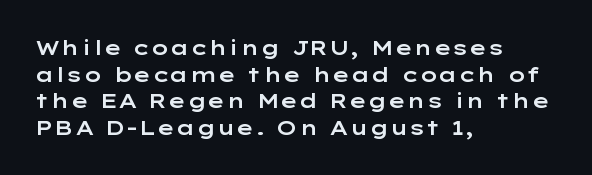
Which margin do the lines hug? The left one — the right edge is uneven. Do the letters lean? They stand straight. Students, note that the glyphs here touch the page at normal intervals. The block of text has a typical density, with ordinary space between rows. Unmarked baselines from the first word to the last.
